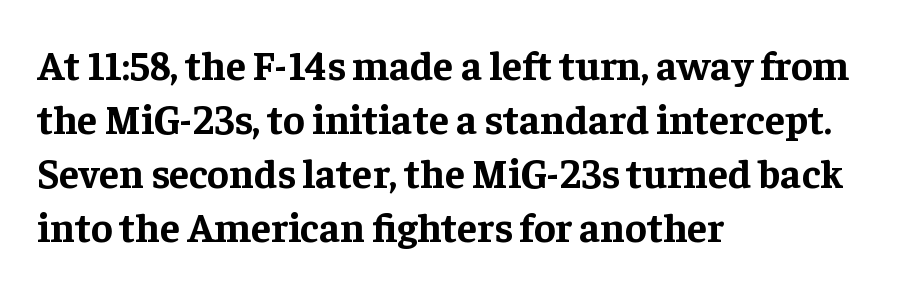
The image shows 41 px bold serif type, upright; set left-aligned, normal line spacing (1.32x), normal letter spacing, not underlined; low stroke contrast and a medium x-height.
